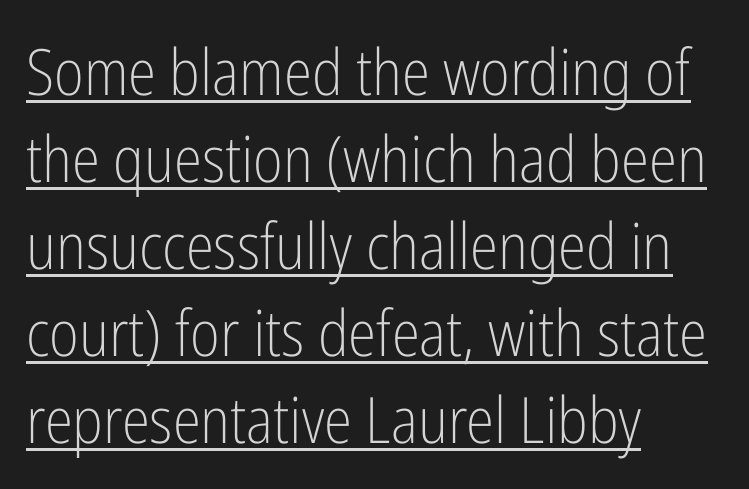
The image shows 64 px light, condensed sans-serif type, upright; set left-aligned, normal line spacing (1.36x), normal letter spacing, underlined; low stroke contrast and a medium x-height.
